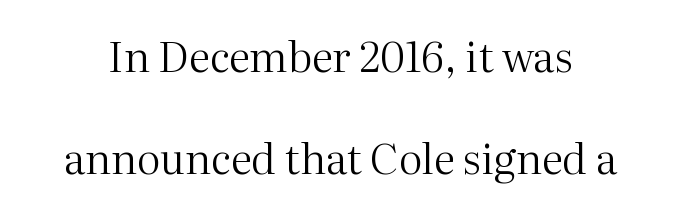
{"serif": "yes", "italic": "no", "bold": "no", "weight": "regular", "width": "normal", "stroke_contrast": "medium", "x_height": "medium", "monospaced": "no", "underline": "no", "line_spacing": "loose", "line_spacing_ratio": 2.42, "letter_spacing": "normal", "letter_spacing_em": 0.0, "glyph_px": 42}
